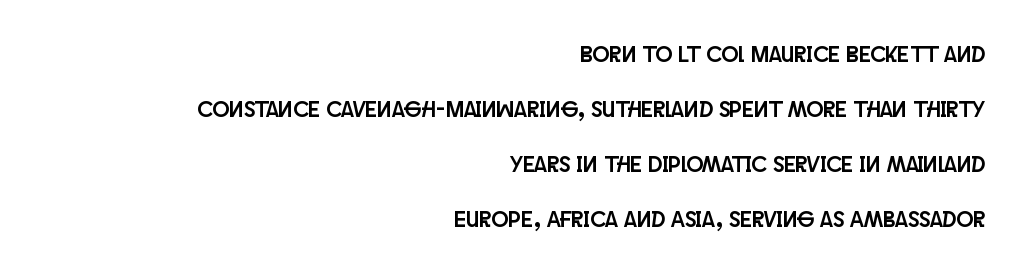
{"italic": "no", "underline": "no", "align": "right", "line_spacing": "loose", "line_spacing_ratio": 2.39, "letter_spacing": "normal", "letter_spacing_em": 0.0, "glyph_px": 23}
